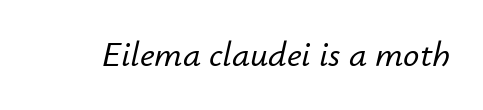
The image shows 36 px text type, italic (leaning right); set normal letter spacing, not underlined; low stroke contrast and a small x-height.
